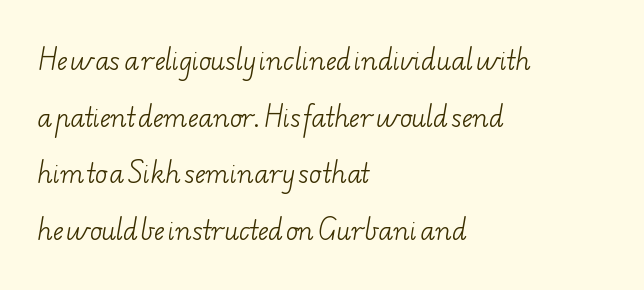
No word sits above an underline. Is the letter spacing exaggerated? No — it looks like the ordinary default. Does the copy run flush right? No — it runs flush left. One glance says open: line gaps are wider than usual. Ink coverage per letter is moderate at most.
